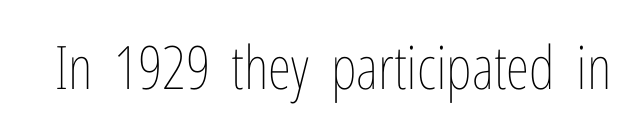
{"italic": "no", "bold": "no", "weight": "thin", "width": "condensed", "stroke_contrast": "low", "x_height": "medium", "monospaced": "no", "underline": "no", "letter_spacing": "normal", "letter_spacing_em": 0.0, "glyph_px": 60}
